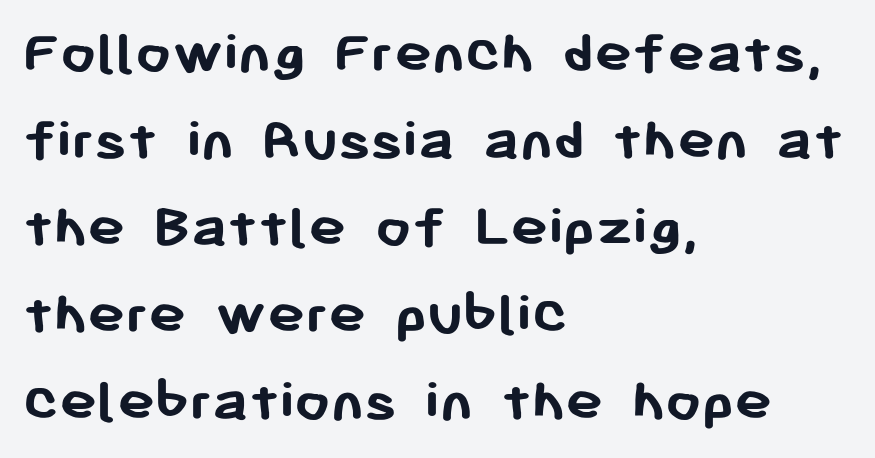
Line spacing here is normal. Compared with a centered layout, this one pins lines to the left instead. The typeface chosen for these lines omits serifs. Honestly, there is no underline to notice here at all. The letterforms sit shoulder to shoulder at normal distance.
